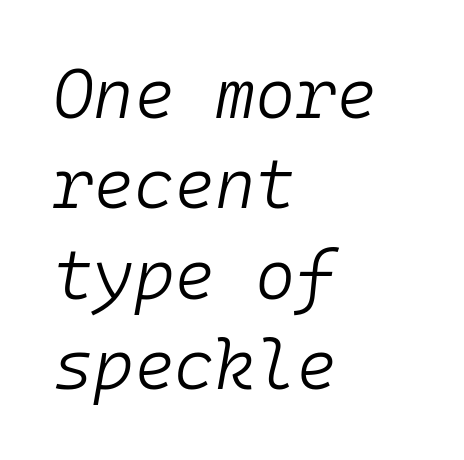
The image shows 69 px light type, italic (leaning right), monospaced; set left-aligned, normal line spacing (1.31x), normal letter spacing, not underlined; low stroke contrast and a medium x-height.
